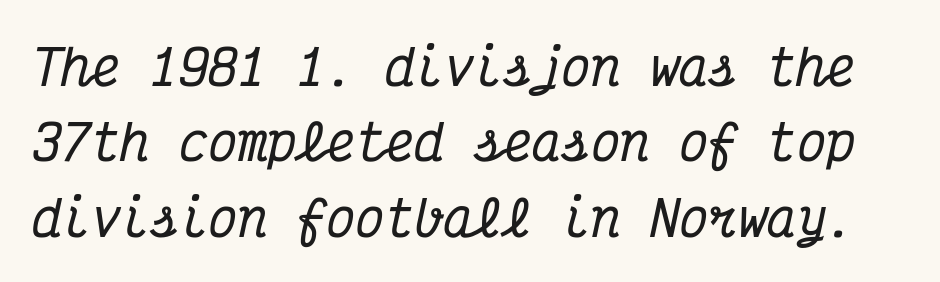
The image shows 49 px condensed serif type, italic (leaning right), monospaced; set normal line spacing (1.54x), normal letter spacing, not underlined; medium stroke contrast and a medium x-height.
